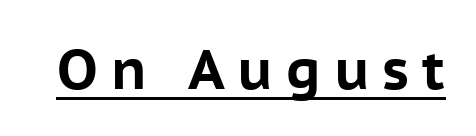
{"serif": "no", "italic": "no", "bold": "yes", "weight": "bold", "width": "normal", "stroke_contrast": "low", "x_height": "medium", "monospaced": "no", "underline": "yes", "letter_spacing": "wide", "letter_spacing_em": 0.23, "glyph_px": 56}
